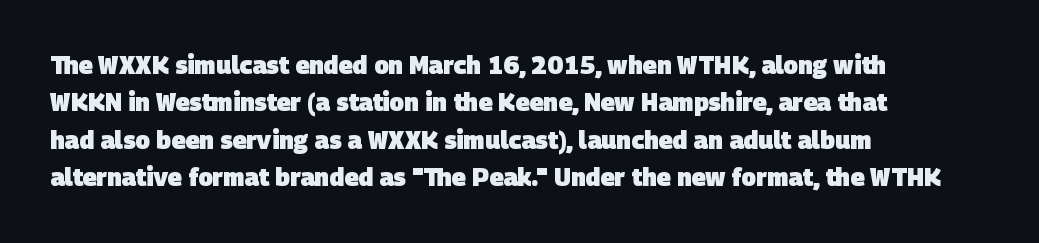
{"bold": "yes", "underline": "no", "align": "left", "line_spacing": "normal", "line_spacing_ratio": 1.56, "letter_spacing": "normal", "letter_spacing_em": 0.0, "glyph_px": 24}
